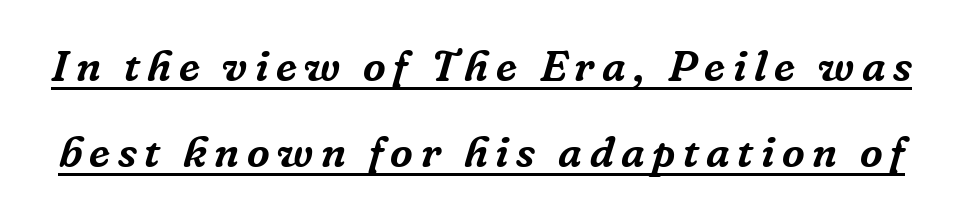
{"serif": "yes", "italic": "yes", "lean": "right", "slant_degrees": 16, "width": "normal", "stroke_contrast": "low", "x_height": "medium", "monospaced": "no", "underline": "yes", "line_spacing": "loose", "line_spacing_ratio": 1.96, "glyph_px": 44}
